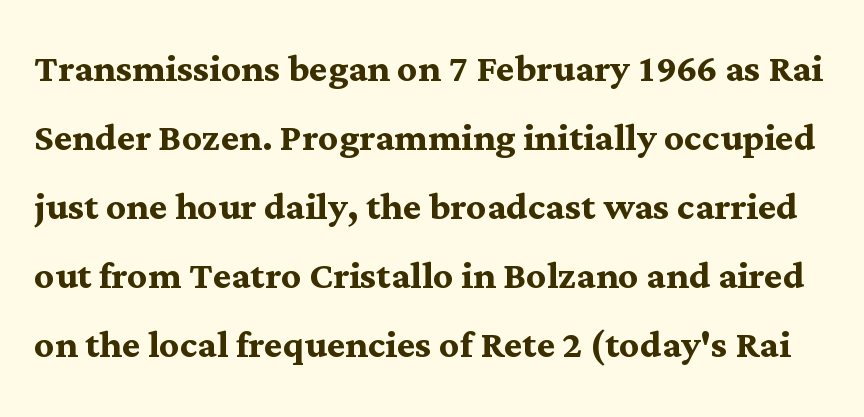
{"serif": "yes", "italic": "no", "bold": "yes", "weight": "semibold", "width": "normal", "stroke_contrast": "medium", "x_height": "medium", "monospaced": "no", "underline": "no", "line_spacing": "normal", "line_spacing_ratio": 1.41, "letter_spacing": "normal", "letter_spacing_em": 0.0, "glyph_px": 49}
